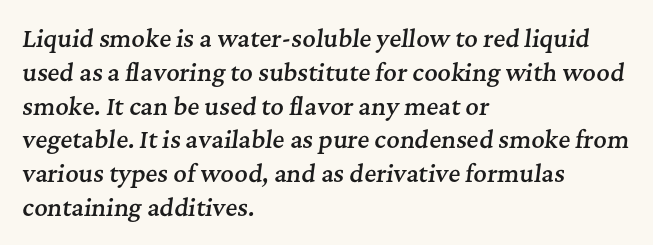
The image shows 23 px text type, italic (leaning right); set left-aligned, normal line spacing (1.47x), normal letter spacing, not underlined.
